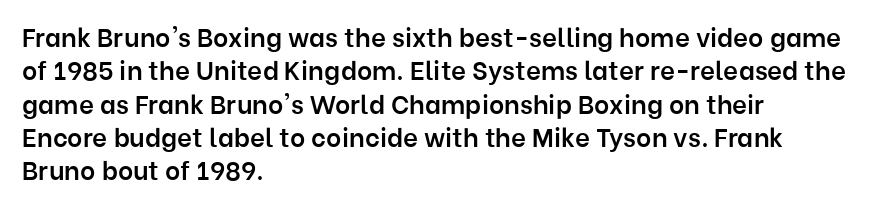
The image shows 26 px text type, upright; set left-aligned, normal line spacing (1.28x), normal letter spacing, not underlined.
